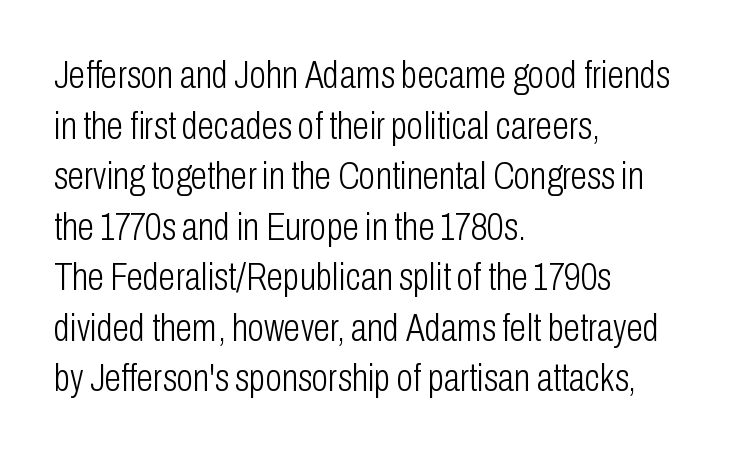
{"serif": "no", "italic": "no", "bold": "no", "weight": "light", "width": "condensed", "stroke_contrast": "low", "x_height": "medium", "monospaced": "no", "underline": "no", "align": "left", "line_spacing": "normal", "line_spacing_ratio": 1.33, "letter_spacing": "normal", "letter_spacing_em": 0.0, "glyph_px": 38}
